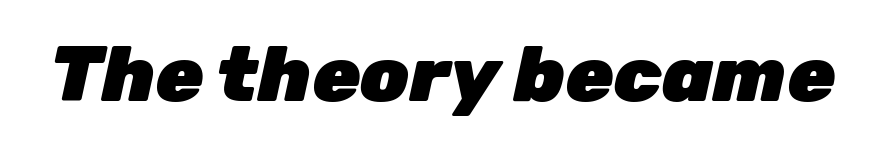
{"italic": "yes", "lean": "right", "slant_degrees": 12, "bold": "yes", "weight": "heavy", "width": "normal", "stroke_contrast": "low", "x_height": "medium", "monospaced": "no", "underline": "no", "letter_spacing": "normal", "letter_spacing_em": 0.0, "glyph_px": 78}
